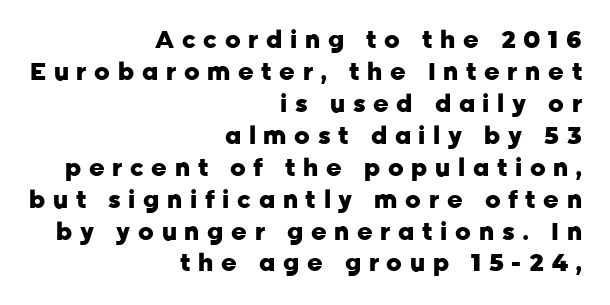
{"italic": "no", "bold": "yes", "underline": "no", "align": "right", "line_spacing": "normal", "line_spacing_ratio": 1.33, "letter_spacing": "wide", "letter_spacing_em": 0.32, "glyph_px": 24}
